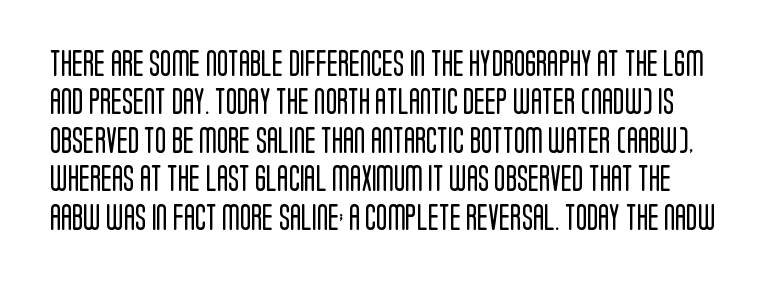
{"italic": "no", "bold": "no", "underline": "no", "line_spacing": "normal", "line_spacing_ratio": 1.48, "letter_spacing": "normal", "letter_spacing_em": 0.0, "glyph_px": 26}
